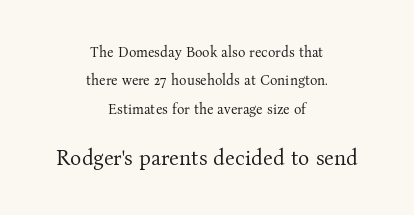
{"italic": "no", "bold": "no", "underline": "no", "align": "center", "line_spacing": "loose", "line_spacing_ratio": 2.03, "letter_spacing": "normal", "letter_spacing_em": 0.0, "larger_block": "second", "size_ratio": 1.5, "glyph_px": 21}
